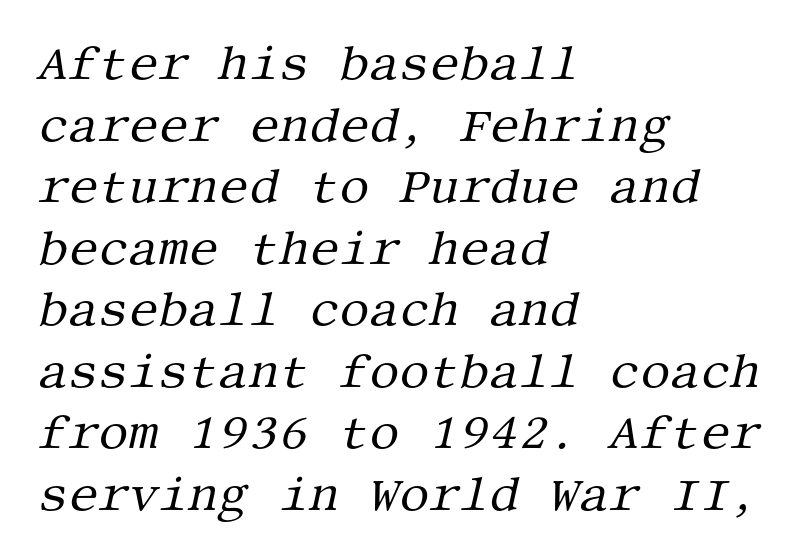
Q: Is the text bold? A: No.
Q: Is the text italic (slanted)? A: Yes, it leans right by about 13 degrees.
Q: Is the typeface a serif or a sans-serif typeface? A: Serif.
Q: Is the text underlined? A: No.
Q: How is the paragraph aligned? A: Left-aligned.
Q: Is the spacing between letters normal or unusually wide? A: Normal.
Q: Is the spacing between lines tight, normal or loose? A: Normal.
Q: Width (condensed, normal, or wide)? A: Normal.
Q: Stroke contrast? A: Medium.
Q: x-height? A: Large.
